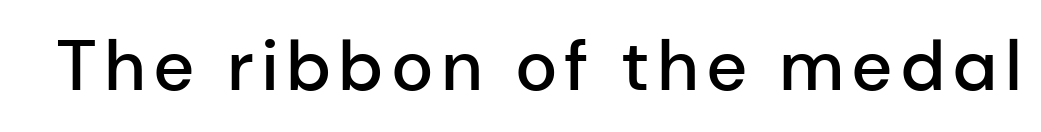
Proportional: the letters do not fall into vertical columns. Each row of text sits above clean, open space. The glyphs in this specimen are sans serif. Every letter is mildly thick-stroked: semibold rather than bold. The typography opts for an upright posture over an oblique one.
